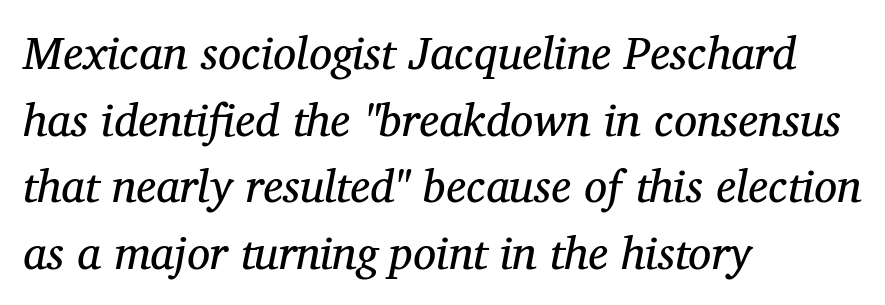
Does the lettering tilt? It does — this is italic. Weight class: somewhere from thin through regular. The typesetter chose a ragged-right arrangement here. Letter spacing: default. The letters advance in unequal steps, a hallmark of proportional type.
